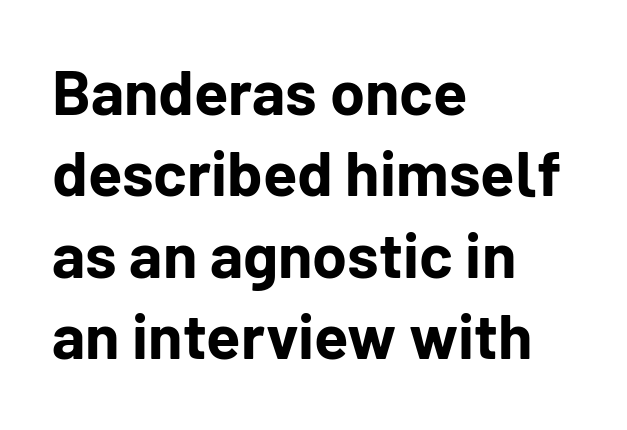
The image shows 63 px bold sans-serif type, upright; set left-aligned, normal line spacing (1.29x), normal letter spacing, not underlined; low stroke contrast and a medium x-height.
